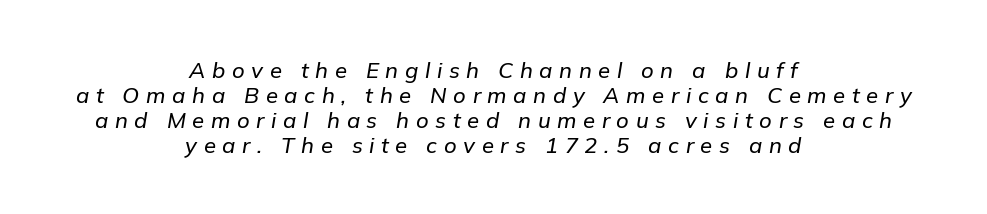
{"italic": "yes", "lean": "right", "slant_degrees": 9, "underline": "no", "align": "center", "line_spacing": "tight", "line_spacing_ratio": 1.13, "letter_spacing": "wide", "letter_spacing_em": 0.3, "glyph_px": 22}
